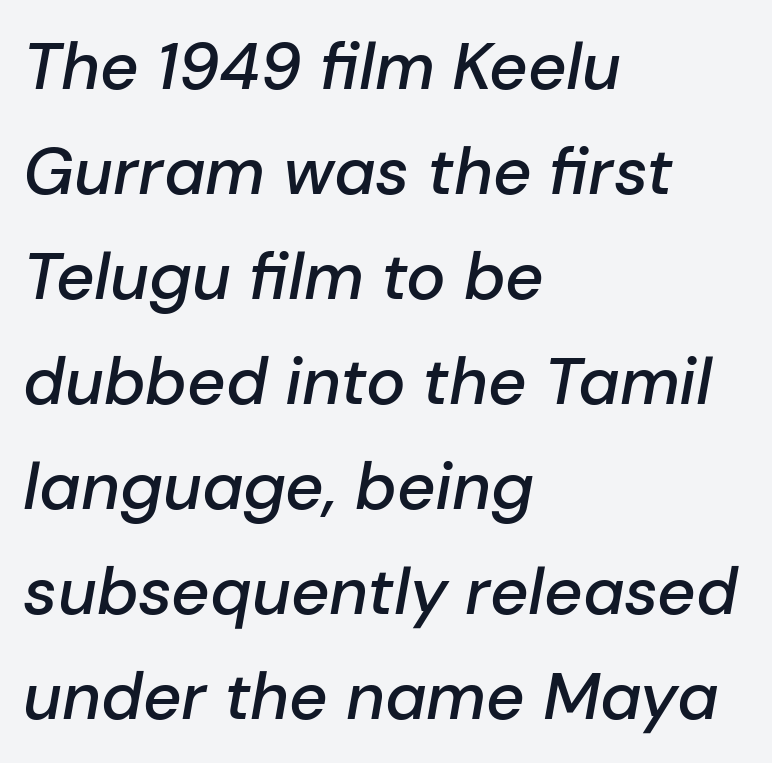
{"italic": "yes", "lean": "right", "slant_degrees": 10, "bold": "semi", "weight": "semibold", "width": "normal", "stroke_contrast": "low", "x_height": "medium", "monospaced": "no", "underline": "no", "align": "left", "line_spacing": "normal", "line_spacing_ratio": 1.59, "letter_spacing": "normal", "letter_spacing_em": 0.0, "glyph_px": 66}
